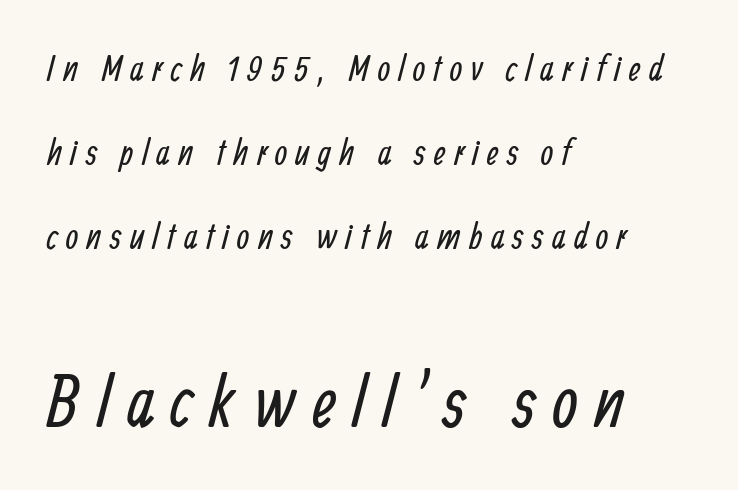
The image shows 73 px regular-weight, condensed sans-serif type; set left-aligned, loose line spacing (2.34x), unusually wide letter spacing (+0.23 em), not underlined; the second (bottom) block is 2.03x larger; low stroke contrast and a medium x-height.
